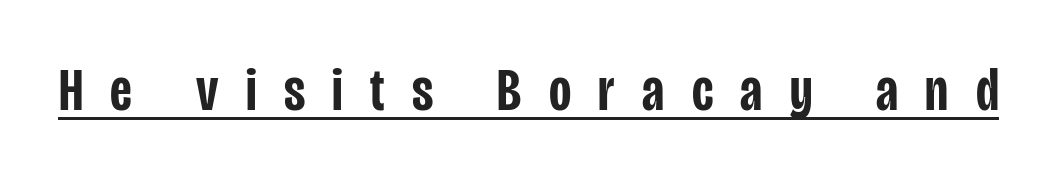
Letter spacing: wide. The sample's only ornament is a line tracing under the words. Spacing verdict: proportional, widths tailored to each character. To sum up the face: it is a sans, with no serifs. In terms of weight, the rendering is demibold, just under bold.
